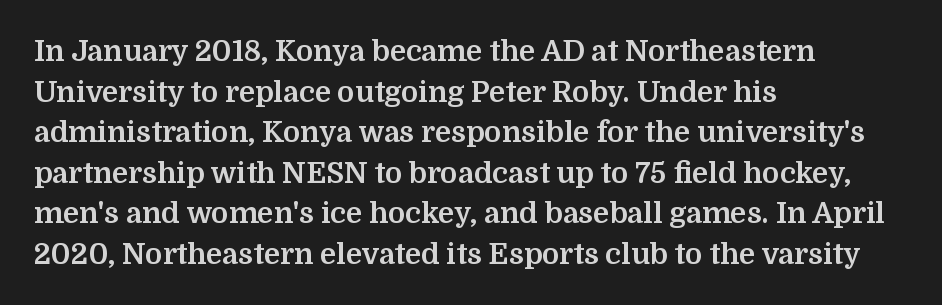
Q: Is the text bold? A: Yes.
Q: Is the text italic (slanted)? A: No, it is upright.
Q: Is the typeface a serif or a sans-serif typeface? A: Serif.
Q: Is the text underlined? A: No.
Q: How is the paragraph aligned? A: Left-aligned.
Q: Is the spacing between letters normal or unusually wide? A: Normal.
Q: Is the spacing between lines tight, normal or loose? A: Normal.
Q: Width (condensed, normal, or wide)? A: Normal.
Q: Stroke contrast? A: Medium.
Q: x-height? A: Medium.
Q: Monospaced? A: No.
